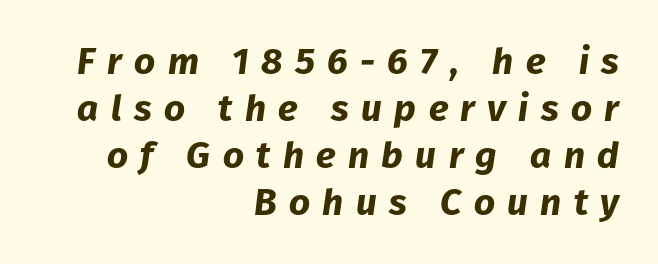
{"italic": "yes", "lean": "right", "slant_degrees": 8, "bold": "yes", "weight": "bold", "width": "normal", "stroke_contrast": "low", "x_height": "medium", "monospaced": "no", "underline": "no", "align": "right", "line_spacing": "normal", "line_spacing_ratio": 1.27, "letter_spacing": "wide", "letter_spacing_em": 0.33, "glyph_px": 37}
